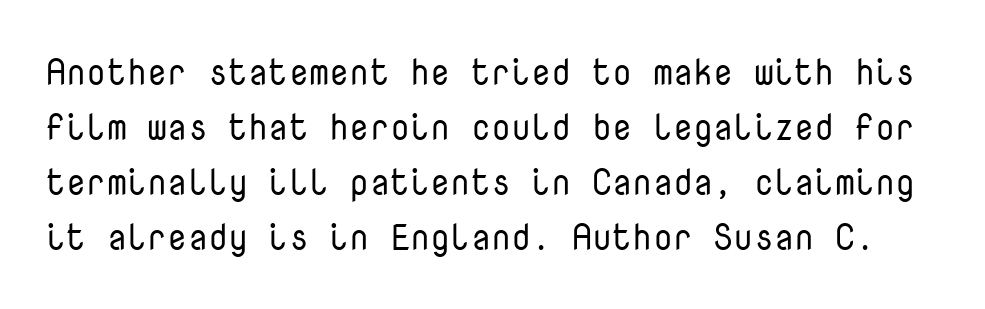
{"serif": "no", "italic": "no", "bold": "no", "weight": "regular", "width": "normal", "stroke_contrast": "low", "x_height": "medium", "monospaced": "yes", "underline": "no", "line_spacing": "normal", "line_spacing_ratio": 1.53, "letter_spacing": "normal", "letter_spacing_em": 0.0, "glyph_px": 36}
